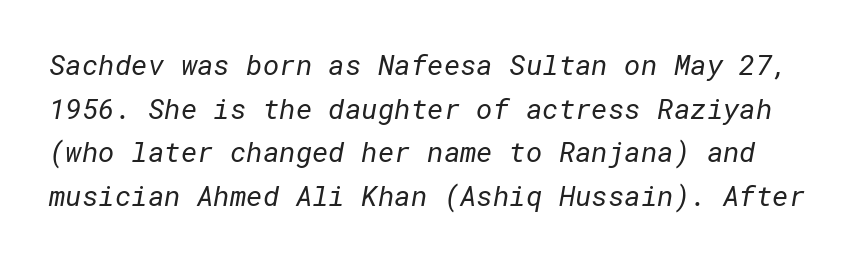
{"serif": "no", "bold": "no", "weight": "regular", "width": "normal", "stroke_contrast": "low", "x_height": "medium", "underline": "no", "line_spacing": "normal", "line_spacing_ratio": 1.56, "letter_spacing": "normal", "letter_spacing_em": 0.0, "glyph_px": 28}
